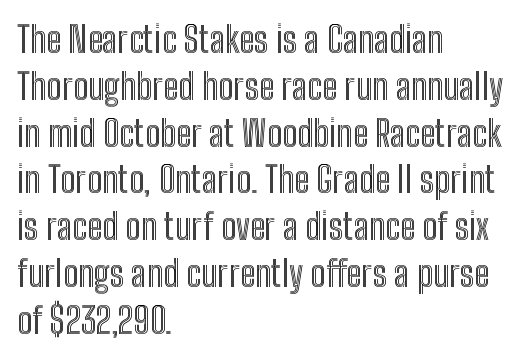
{"italic": "no", "width": "condensed", "x_height": "medium", "monospaced": "no", "underline": "no", "align": "left", "line_spacing": "normal", "line_spacing_ratio": 1.3, "letter_spacing": "normal", "letter_spacing_em": 0.0, "glyph_px": 36}
